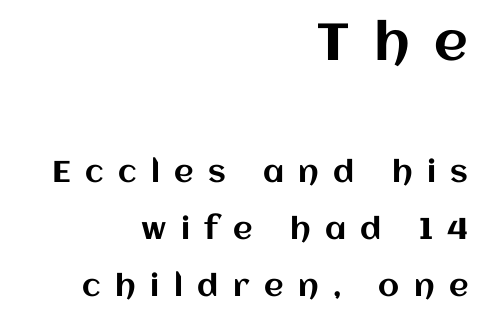
{"italic": "no", "width": "normal", "stroke_contrast": "medium", "x_height": "large", "monospaced": "no", "underline": "no", "align": "right", "line_spacing": "loose", "line_spacing_ratio": 1.9, "letter_spacing": "wide", "letter_spacing_em": 0.48, "larger_block": "first", "size_ratio": 1.73, "glyph_px": 52}
